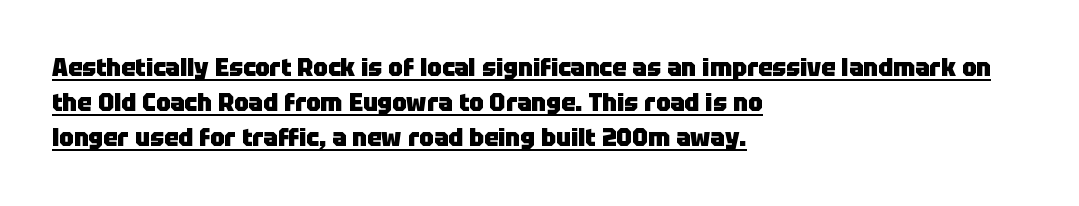
The passage is arranged the way most books set body copy — flush left. Standard letterfit; no display-style spreading of the glyphs. The line-height multiplier appears to be the usual default. Strokes here are thick enough to call this a true bold. It's the straight-up-and-down kind of type. Students, observe the line beneath the letters — that is underlining.
